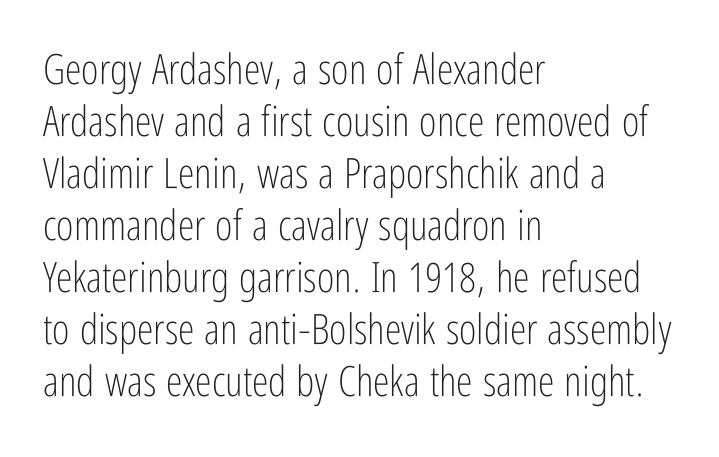
{"serif": "no", "italic": "no", "bold": "no", "weight": "light", "width": "condensed", "stroke_contrast": "low", "x_height": "medium", "monospaced": "no", "underline": "no", "align": "left", "line_spacing_ratio": 1.24, "letter_spacing": "normal", "letter_spacing_em": 0.0, "glyph_px": 42}
